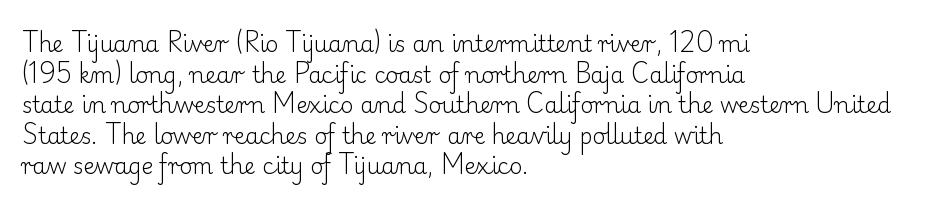
The image shows 22 px text type, upright; set left-aligned, normal line spacing (1.39x), normal letter spacing, not underlined.
